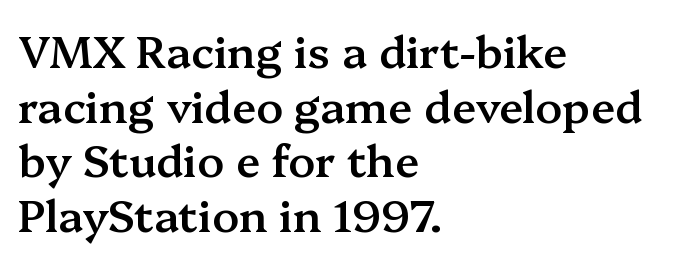
{"serif": "yes", "italic": "no", "bold": "semi", "weight": "semibold", "width": "normal", "stroke_contrast": "medium", "x_height": "medium", "monospaced": "no", "underline": "no", "align": "left", "line_spacing_ratio": 1.24, "letter_spacing": "normal", "letter_spacing_em": 0.0, "glyph_px": 44}
